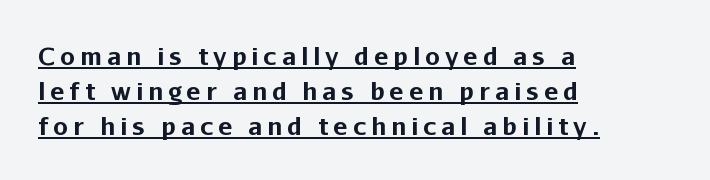
Students, observe the line beneath the letters — that is underlining. Summary of weight: heavy, a full bold. Unlike italic type, these characters show no tilt at all. Each new line begins a customary step beneath the previous one. You could only call the tracking loose — the letters float apart.
